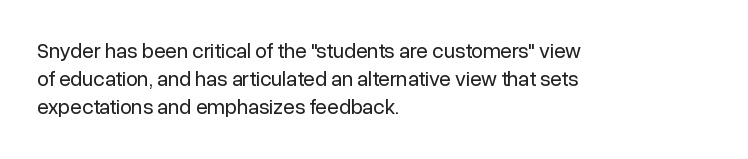
{"italic": "no", "bold": "no", "underline": "no", "align": "left", "line_spacing": "normal", "line_spacing_ratio": 1.33, "letter_spacing": "normal", "letter_spacing_em": 0.0, "glyph_px": 21}
